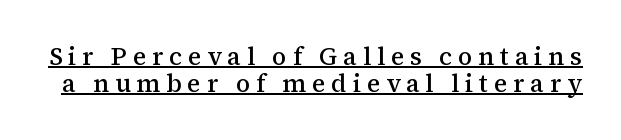
{"italic": "no", "bold": "semi", "underline": "yes", "line_spacing": "tight", "line_spacing_ratio": 1.08, "letter_spacing": "wide", "letter_spacing_em": 0.23, "glyph_px": 25}
